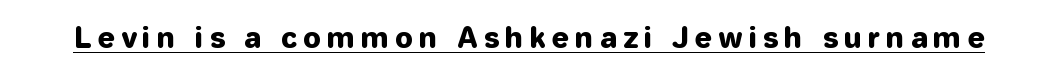
The image shows 28 px sans-serif type, upright; set unusually wide letter spacing (+0.24 em), underlined; low stroke contrast and a medium x-height.
